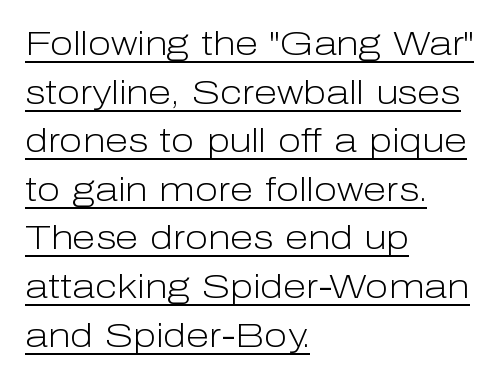
{"serif": "no", "italic": "no", "bold": "no", "weight": "light", "width": "normal", "stroke_contrast": "low", "x_height": "medium", "monospaced": "no", "underline": "yes", "align": "left", "line_spacing": "normal", "line_spacing_ratio": 1.43, "letter_spacing": "normal", "letter_spacing_em": 0.0, "glyph_px": 34}
